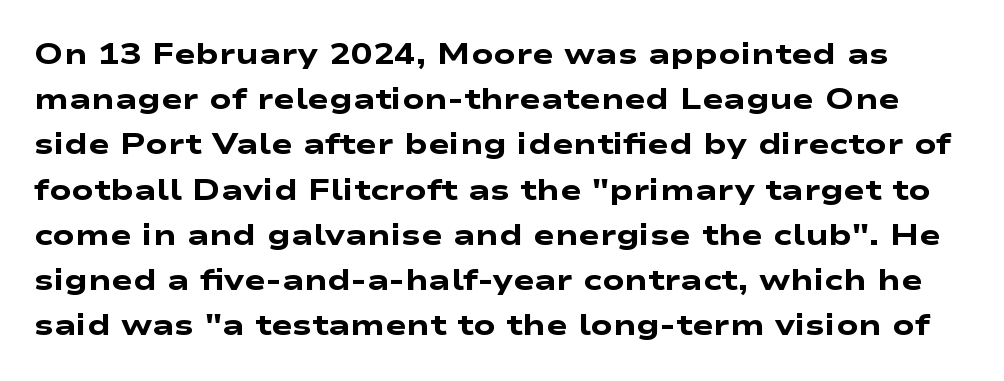
The image shows 29 px heavy, wide sans-serif type; set normal line spacing (1.56x), normal letter spacing, not underlined; low stroke contrast and a medium x-height.
